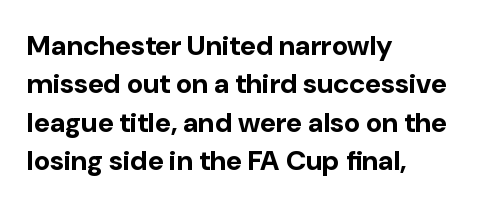
Q: Is the text bold? A: Yes.
Q: Is the text italic (slanted)? A: No, it is upright.
Q: Is the typeface a serif or a sans-serif typeface? A: Sans-serif.
Q: Is the text underlined? A: No.
Q: How is the paragraph aligned? A: Left-aligned.
Q: Is the spacing between letters normal or unusually wide? A: Normal.
Q: Is the spacing between lines tight, normal or loose? A: Normal.
Q: Width (condensed, normal, or wide)? A: Normal.
Q: Stroke contrast? A: Low.
Q: x-height? A: Medium.
Q: Monospaced? A: No.
